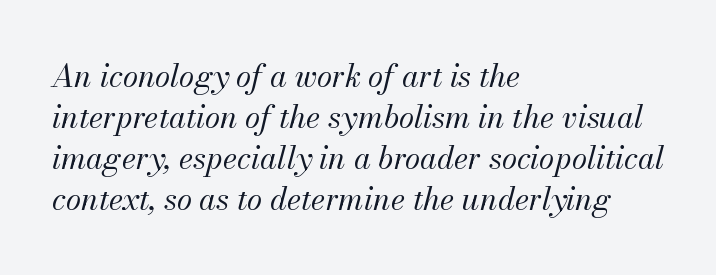
The image shows 31 px regular-weight type, italic (leaning right); set left-aligned, normal line spacing (1.32x), normal letter spacing, not underlined; medium stroke contrast and a small x-height.
